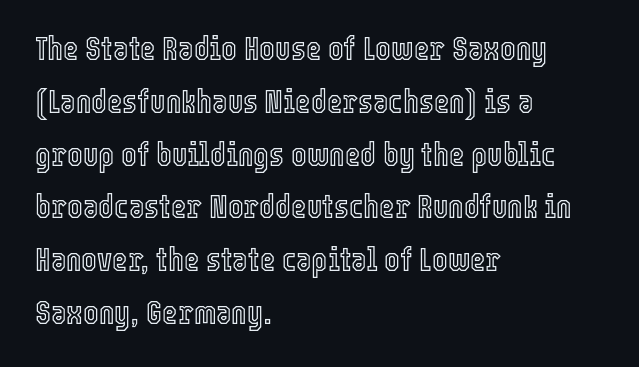
Q: Is the text italic (slanted)? A: No, it is upright.
Q: Is the text underlined? A: No.
Q: How is the paragraph aligned? A: Left-aligned.
Q: Is the spacing between letters normal or unusually wide? A: Normal.
Q: Is the spacing between lines tight, normal or loose? A: Normal.
Q: Width (condensed, normal, or wide)? A: Condensed.
Q: x-height? A: Medium.
Q: Monospaced? A: No.
